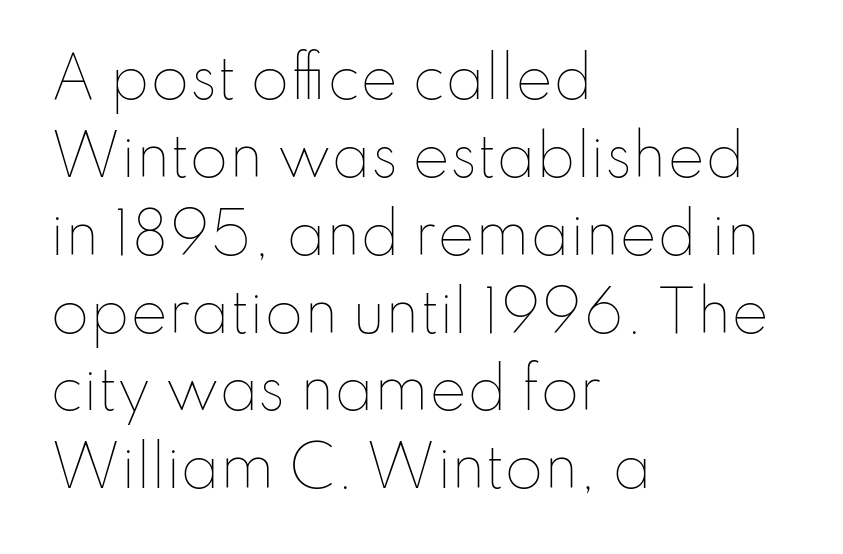
The space beneath each line is pristine and unruled. The space between consecutive lines is moderate. These lines are rendered in a variable-pitch font. The typesetter chose a ragged-right arrangement here. The tracking reads as untouched default to a designer's eye.
